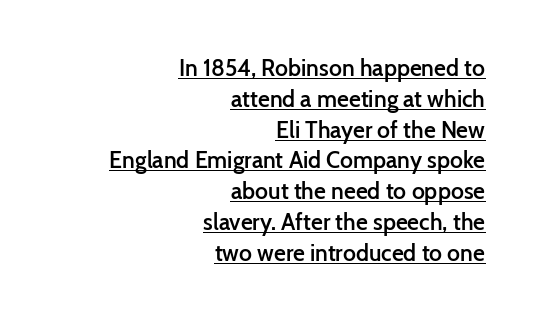
The image shows 23 px text type, upright; set right-aligned, normal line spacing (1.34x), normal letter spacing, underlined.
